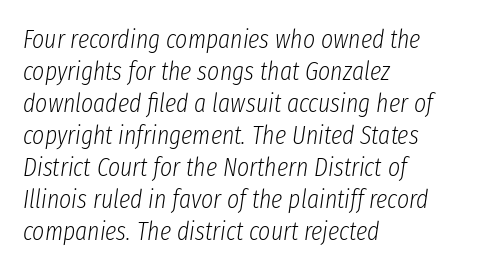
Emphasis-style slanted type is in use. Tracking value appears to be zero — textbook default spacing. The space beneath each line is pristine and unruled. The characters are drawn with everyday or finer stroke widths. Typeset ragged right — the left edge is the straight one.
